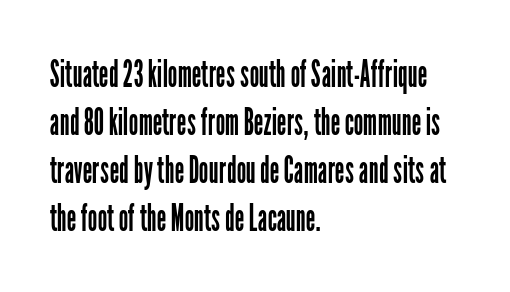
Serifs: no, the terminals of the letterforms are clean. Casual observation: everything's shoved over to the left. Observe the ordinary spacing: letters are neighbours, not strangers. Only glyphs here, with clear space below each row. Is the type heavy? It reads as light-to-regular instead.
